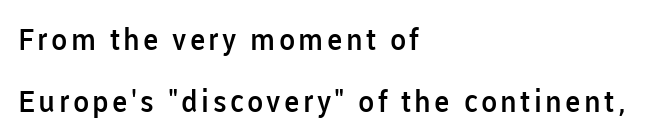
Q: Is the text bold? A: Semi-bold.
Q: Is the text italic (slanted)? A: No, it is upright.
Q: Is the typeface a serif or a sans-serif typeface? A: Sans-serif.
Q: Is the text underlined? A: No.
Q: How is the paragraph aligned? A: Left-aligned.
Q: Is the spacing between lines tight, normal or loose? A: Loose.
Q: Width (condensed, normal, or wide)? A: Normal.
Q: Stroke contrast? A: Low.
Q: x-height? A: Medium.
Q: Monospaced? A: No.
